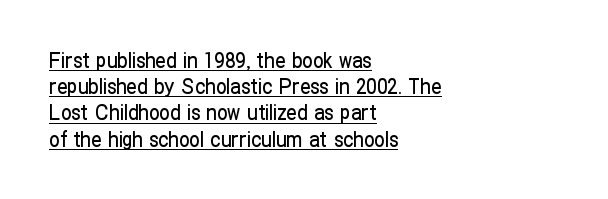
The lettering stays uniformly vertical, giving the passage a roman look. The paragraph has a hard left edge and a soft right edge. Honestly, the underline is the first thing you notice here. The type is set solid horizontally, with unmodified tracking. Baseline-to-baseline distance is the conventional proportion of letter height.
